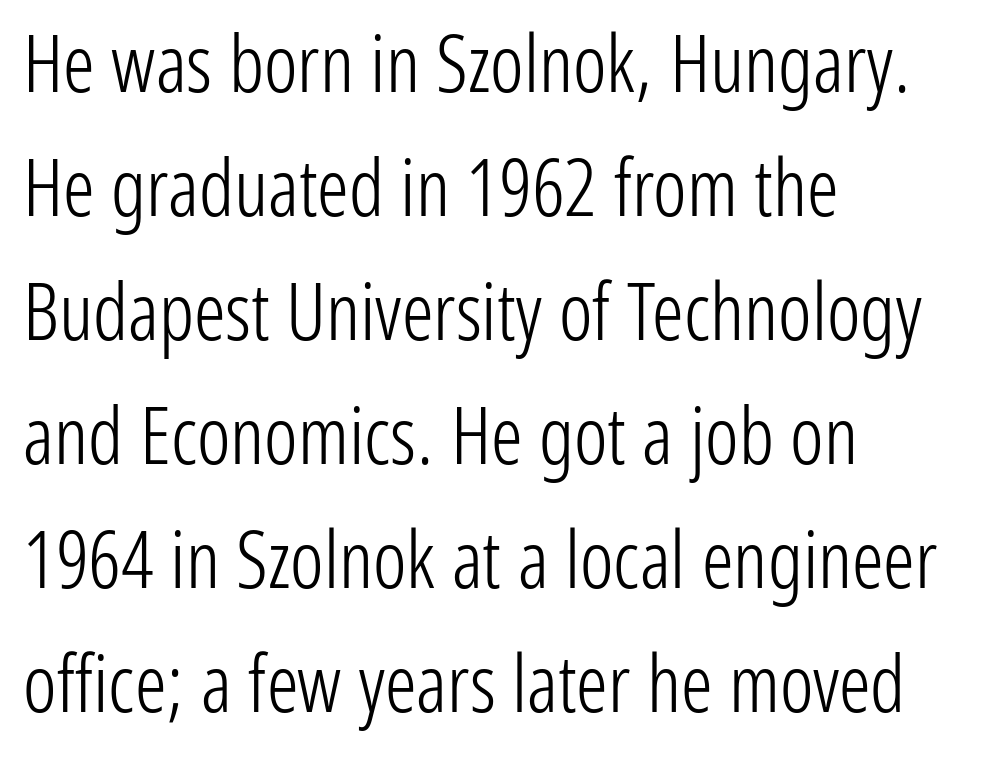
The image shows 79 px light, condensed sans-serif type, upright; set left-aligned, normal line spacing (1.57x), normal letter spacing, not underlined; low stroke contrast and a medium x-height.
